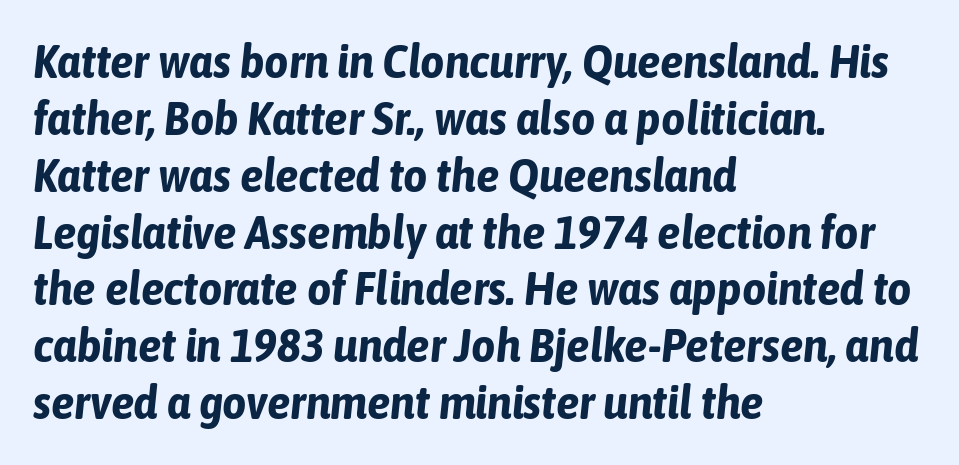
The image shows 47 px bold, condensed type, italic (leaning right); set left-aligned, line spacing 1.21x, normal letter spacing, not underlined; low stroke contrast and a medium x-height.
